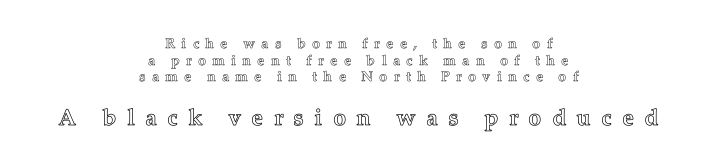
{"italic": "no", "underline": "no", "align": "center", "line_spacing_ratio": 1.19, "letter_spacing": "wide", "letter_spacing_em": 0.45, "larger_block": "second", "size_ratio": 1.64, "glyph_px": 23}
